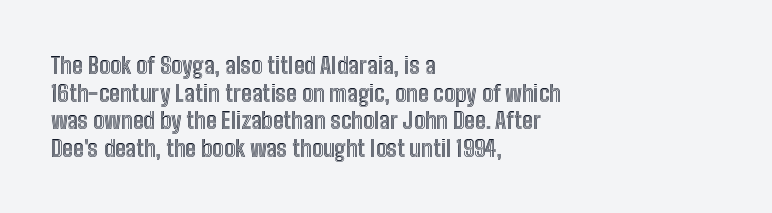
The line texture is even and compact thanks to regular tracking. These lines stack with their left ends in a neat column. The lettering stays uniformly vertical, giving the passage a roman look. Check the space under the baseline: it is left empty.
